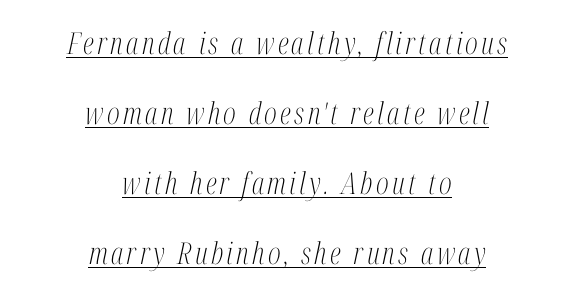
The image shows 30 px light, condensed serif type, italic (leaning right); set centered, loose line spacing (2.33x), underlined; medium stroke contrast and a medium x-height.
